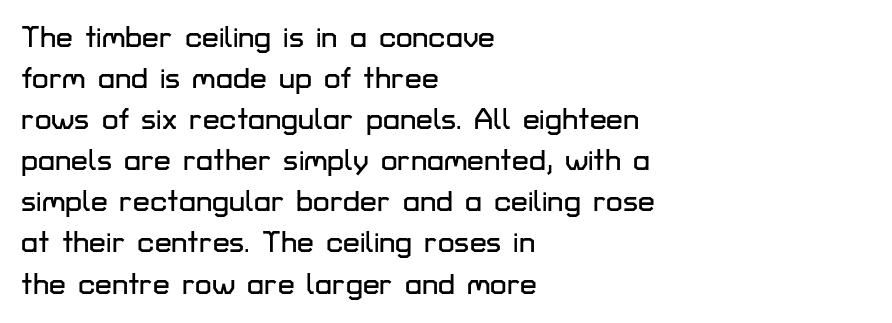
Glance below the letters and you will spot only blank space. The letterforms sit shoulder to shoulder at normal distance. Short and long lines alike share a common starting point at left. The glyphs in this specimen are sans serif.
